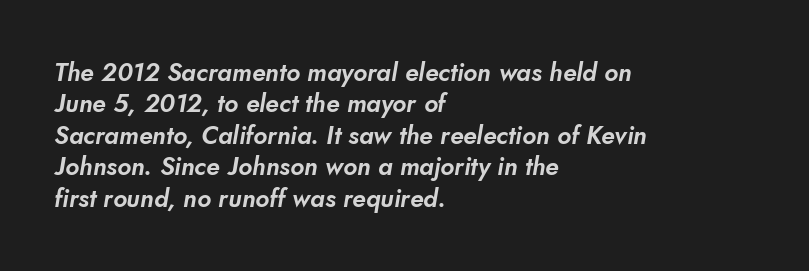
{"underline": "no", "align": "left", "line_spacing": "normal", "line_spacing_ratio": 1.26, "letter_spacing": "normal", "letter_spacing_em": 0.0, "glyph_px": 25}
